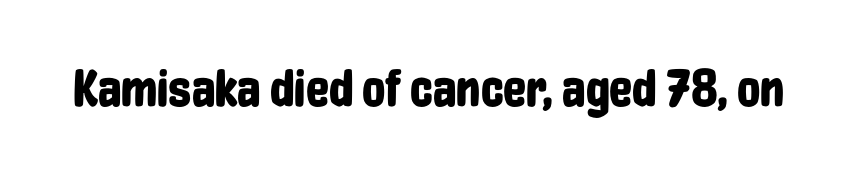
Nobody drew a line under any word here. Caption: standard tracking, unaltered. Font category for this specimen: sans-serif. The specimen reads as upright at a glance. The passage shown is typed in a proportional face where columns would drift.
